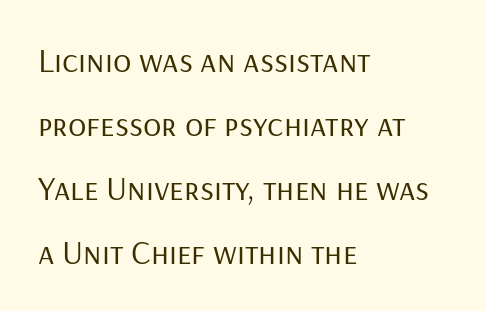
{"serif": "no", "italic": "no", "bold": "no", "weight": "regular", "width": "normal", "stroke_contrast": "low", "x_height": "medium", "monospaced": "no", "underline": "no", "align": "left", "line_spacing_ratio": 1.88, "letter_spacing": "normal", "letter_spacing_em": 0.0, "glyph_px": 34}
